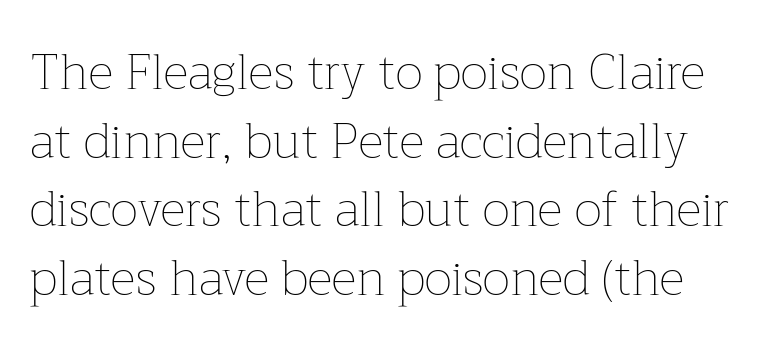
Q: Is the text bold? A: No.
Q: Is the text italic (slanted)? A: No, it is upright.
Q: Is the text underlined? A: No.
Q: Is the spacing between letters normal or unusually wide? A: Normal.
Q: Is the spacing between lines tight, normal or loose? A: Normal.
Q: Width (condensed, normal, or wide)? A: Normal.
Q: Stroke contrast? A: Low.
Q: x-height? A: Medium.
Q: Monospaced? A: No.
